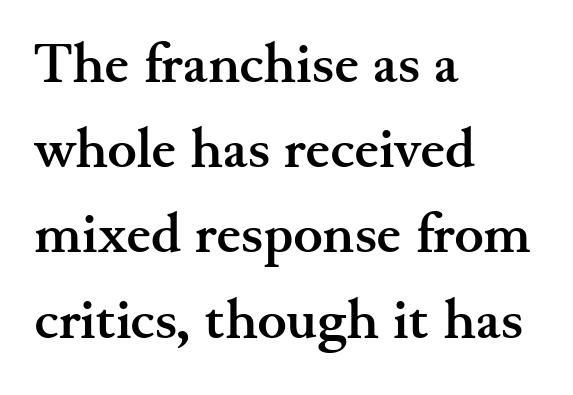
Underlining? Definitely not there. These lines were composed using upright roman letters. In terms of letterspacing, this is plain default setting. Character widths vary here, with narrow letters taking less room than wide ones. Classification — serif.
